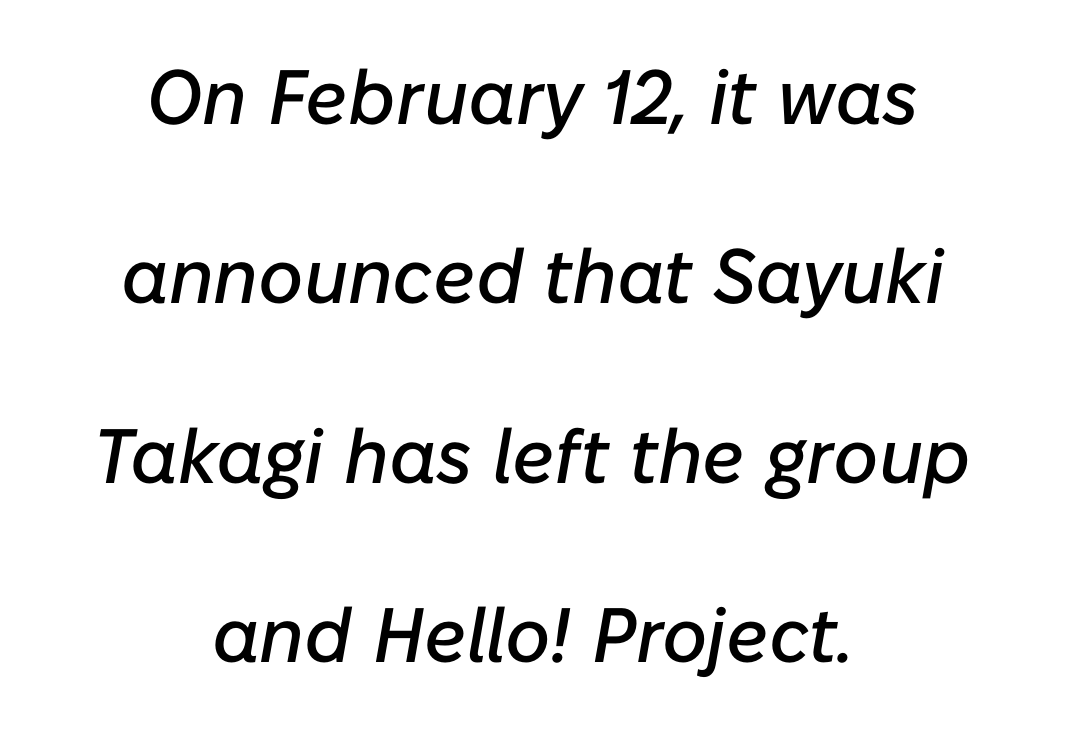
These lines are rendered in a variable-pitch font. Rule under the text: the space is simply empty. The paragraph has two soft edges and a firm central axis. Each new line begins a long way beneath the previous one.
